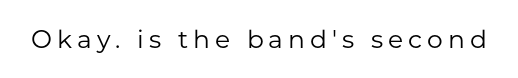
Nothing heavy about these letters — not bold at all. Students, note that the glyphs here are deliberately spaced far apart. The space directly below the letters is spotless. Rendered with straight, roman letterforms.
